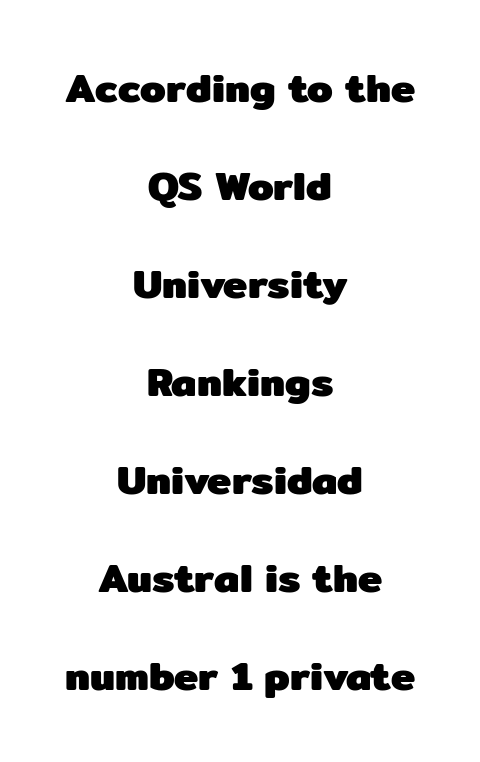
The image shows 41 px heavy sans-serif type, upright; set centered, loose line spacing (2.39x), normal letter spacing, not underlined; low stroke contrast and a medium x-height.
